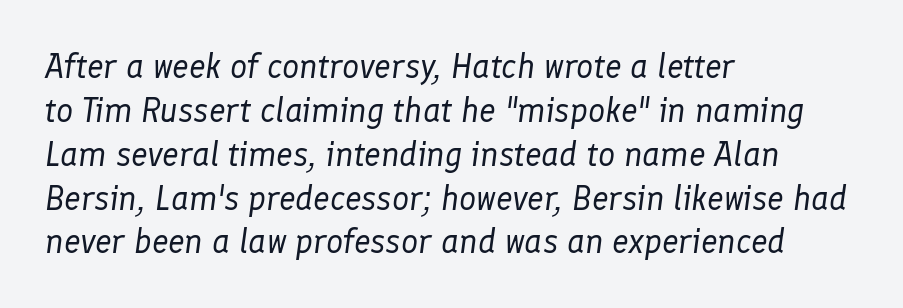
This sample uses plain, unmodified letter spacing. This is not heavy type; no bold has been used. The specimen reads as italic at a glance. Has an underline been added? It has not. One glance says typical: line gaps are just what's usual.
